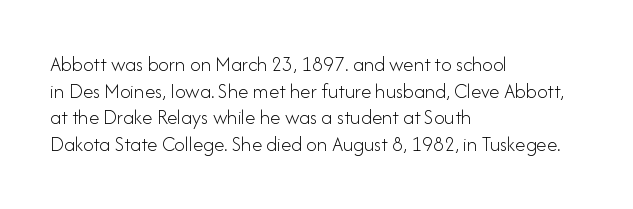
Summary of weight: not heavy and not bold. The vertical gap from one line to the next is medium. The type is set solid horizontally, with unmodified tracking. No italicization has been applied; the sample stays upright. The paragraph shown leans on its left margin. The gap between lines stays unmarked.
